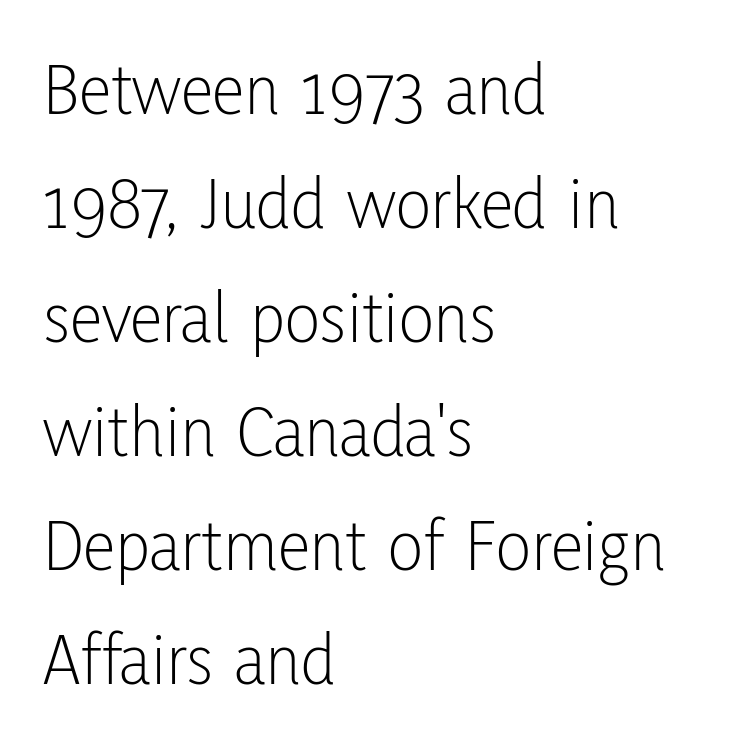
{"serif": "no", "italic": "no", "bold": "no", "weight": "light", "width": "condensed", "stroke_contrast": "low", "x_height": "medium", "monospaced": "no", "underline": "no", "align": "left", "line_spacing": "normal", "line_spacing_ratio": 1.54, "letter_spacing": "normal", "letter_spacing_em": 0.0, "glyph_px": 74}
